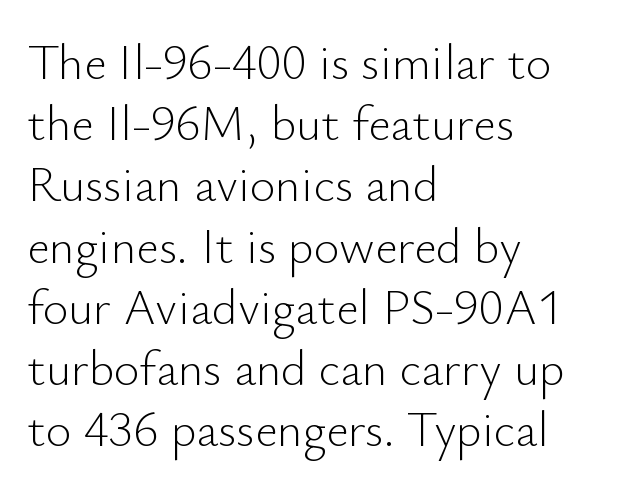
Looks like regular typesetting: each glyph gets only the width it needs. The face used here is a sans, in the tradition of grotesques and geometrics. A roman cut, with each character standing at attention. Does extra space separate the letters? No, they use regular spacing.
